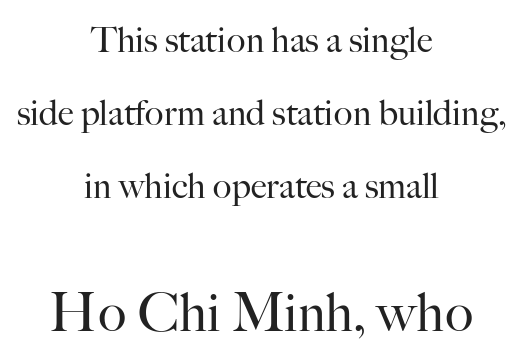
The glyphs in this specimen are seriffed. Caption: upper text group reduced, lower text group enlarged. The letters look calm and open, with moderate or lighter stems. The words here are not underlined. These lines are rendered in a variable-pitch font.
